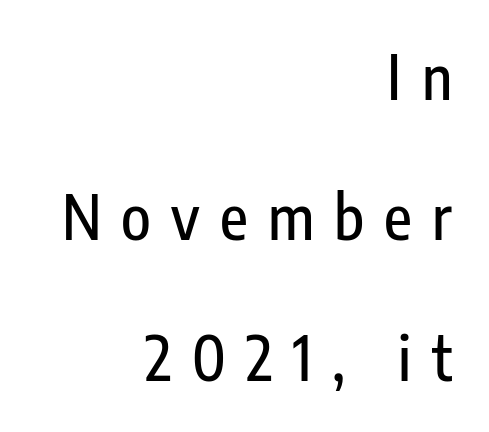
Think of a printed novel: that variable character pitch is what you see here. Here the glyphs are tracked loosely, breaking word shapes into spaced letters. Which margin do the lines hug? The right one — the left edge is uneven. Summary of vertical rhythm: relaxed, with wide interline spacing. These lines are composed in type without serifs. Type without underlining.
